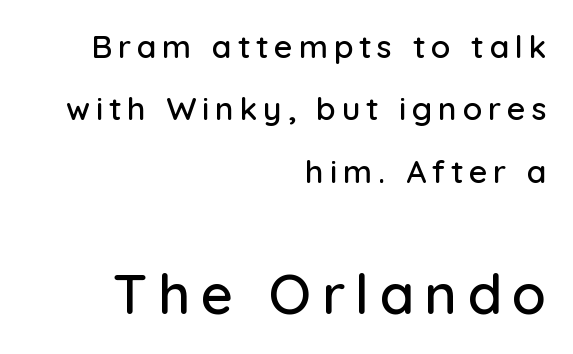
{"serif": "no", "italic": "no", "width": "normal", "stroke_contrast": "low", "x_height": "medium", "monospaced": "no", "underline": "no", "align": "right", "line_spacing": "loose", "line_spacing_ratio": 1.95, "larger_block": "second", "size_ratio": 1.75, "glyph_px": 56}
